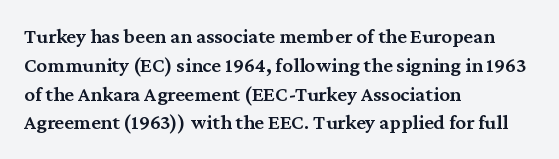
The image shows 21 px text type, upright; set left-aligned, normal line spacing (1.37x), normal letter spacing, not underlined.
